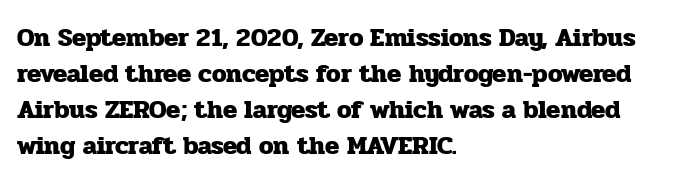
Q: Is the text bold? A: Yes.
Q: Is the text italic (slanted)? A: No, it is upright.
Q: Is the text underlined? A: No.
Q: How is the paragraph aligned? A: Left-aligned.
Q: Is the spacing between letters normal or unusually wide? A: Normal.
Q: Is the spacing between lines tight, normal or loose? A: Normal.
